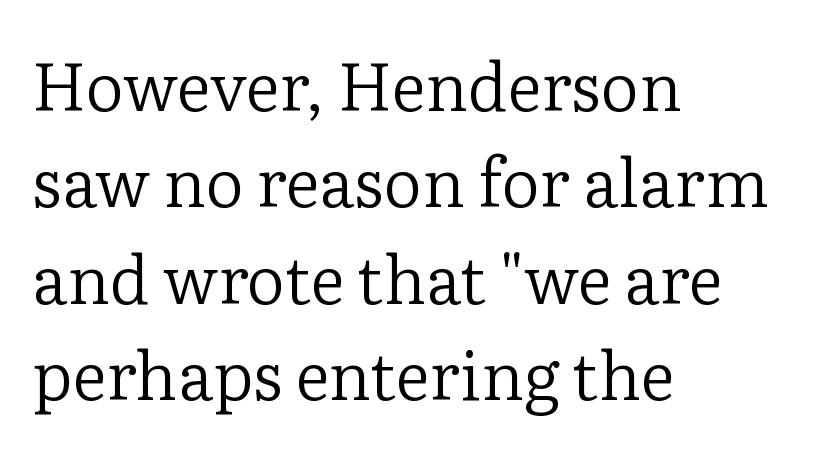
The space directly below the letters is spotless. These lines are set flush left with a ragged right edge. A typesetter would label this face a serif. The font is comparable to plain body text, perhaps lighter.
